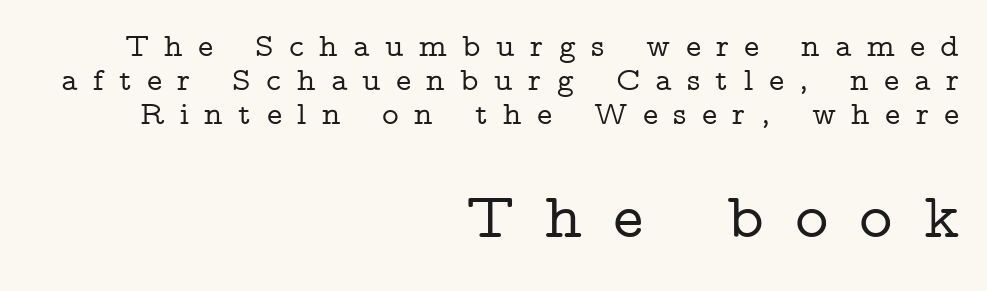
Q: Is the text italic (slanted)? A: No, it is upright.
Q: Is the typeface a serif or a sans-serif typeface? A: Serif.
Q: Is the text underlined? A: No.
Q: How is the paragraph aligned? A: Right-aligned.
Q: Is the spacing between letters normal or unusually wide? A: Unusually wide.
Q: Is the spacing between lines tight, normal or loose? A: Tight.
Q: Which block of text is set in a larger size, the first (top) or the second (bottom)? A: The second (bottom) one.
Q: Width (condensed, normal, or wide)? A: Wide.
Q: Stroke contrast? A: Low.
Q: x-height? A: Medium.
Q: Monospaced? A: No.
